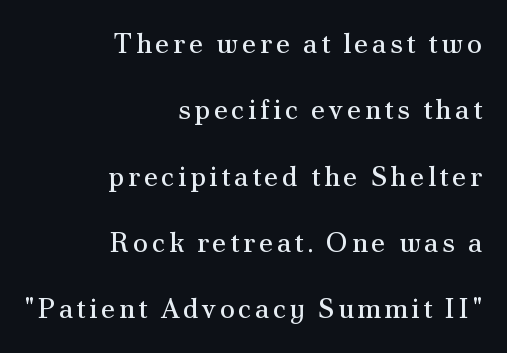
{"serif": "yes", "italic": "no", "bold": "no", "weight": "regular", "width": "normal", "stroke_contrast": "medium", "x_height": "small", "monospaced": "no", "underline": "no", "align": "right", "line_spacing": "loose", "line_spacing_ratio": 2.37, "glyph_px": 28}
